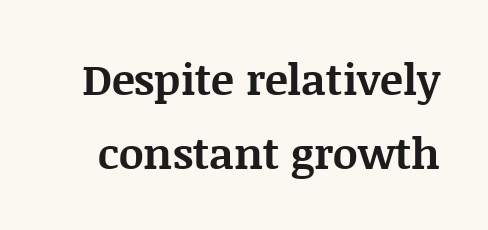
Here the designer chose a conventional face with non-uniform glyph widths. The typeface chosen for these lines features serifs. There is no visible air inserted between adjacent glyphs. Students, this is bold: see how much ink each stroke carries. Lines of text with bare space underneath. The lettering holds an erect, upright posture throughout.
